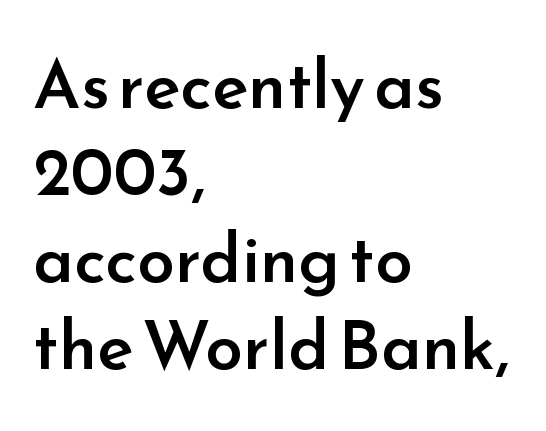
The image shows 68 px semibold sans-serif type, upright; set left-aligned, normal line spacing (1.28x), normal letter spacing, not underlined; low stroke contrast and a small x-height.
